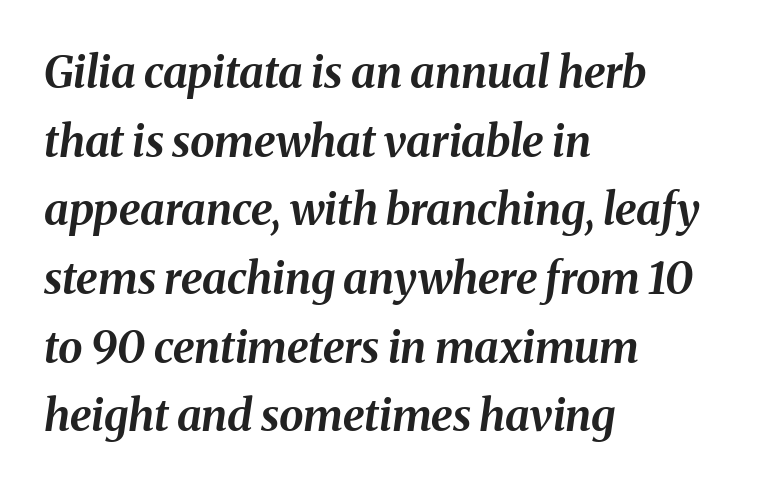
Q: Is the text bold? A: Yes.
Q: Is the text italic (slanted)? A: Yes, it leans right by about 8 degrees.
Q: Is the text underlined? A: No.
Q: How is the paragraph aligned? A: Left-aligned.
Q: Is the spacing between letters normal or unusually wide? A: Normal.
Q: Is the spacing between lines tight, normal or loose? A: Normal.
Q: Width (condensed, normal, or wide)? A: Normal.
Q: Stroke contrast? A: Medium.
Q: x-height? A: Medium.
Q: Monospaced? A: No.
